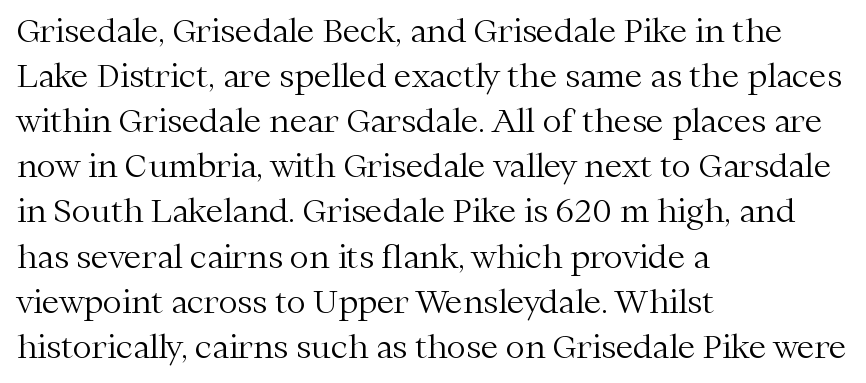
Beneath every word, the page is bare. Inter-character spacing is left at the font's built-in metrics. What kind of face is this? One with serifs. This is roman type, the default non-slanted kind. No heavy texture on the line: the type isn't bold. Is there much room between lines? A standard amount, neither cramped nor airy.
